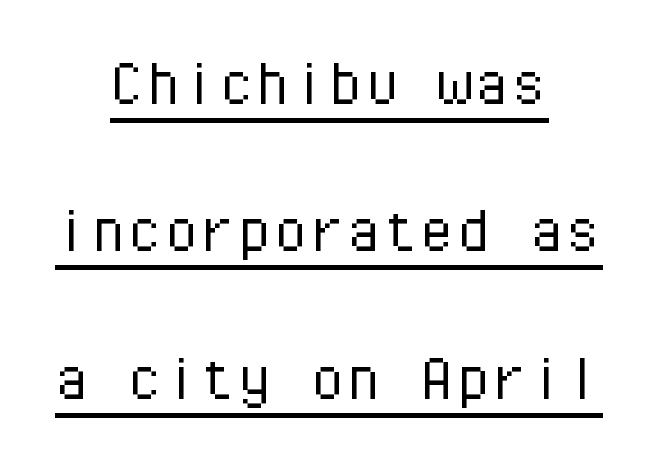
Q: Is the text bold? A: No.
Q: Is the text italic (slanted)? A: No, it is upright.
Q: Is the typeface a serif or a sans-serif typeface? A: Sans-serif.
Q: Is the text underlined? A: Yes.
Q: How is the paragraph aligned? A: Centered.
Q: Is the spacing between letters normal or unusually wide? A: Normal.
Q: Is the spacing between lines tight, normal or loose? A: Loose.
Q: Width (condensed, normal, or wide)? A: Normal.
Q: Stroke contrast? A: Low.
Q: x-height? A: Medium.
Q: Monospaced? A: Yes.
